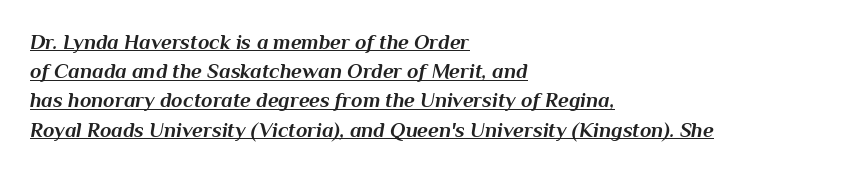
The image shows 21 px bold type, italic (leaning right); set left-aligned, normal line spacing (1.39x), normal letter spacing, underlined.
